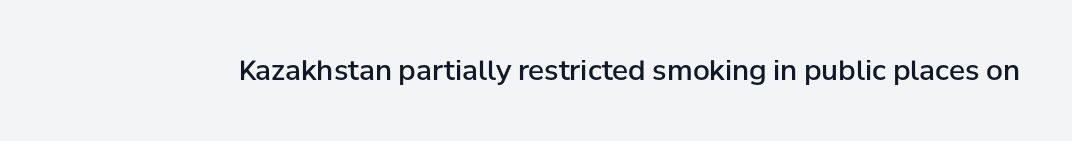
The image shows 27 px text type, upright; set normal letter spacing, not underlined.
